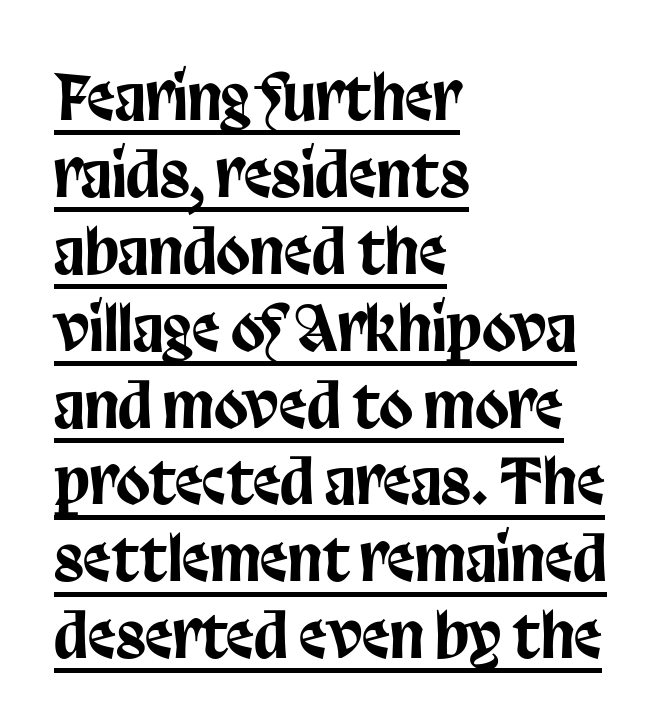
Alignment: flush left. Spacing verdict: proportional, widths tailored to each character. Between one letter and the next there's only the usual sliver of space. The passage shown is typeset with a sans-serif family. Decoration check: the copy is underlined.
